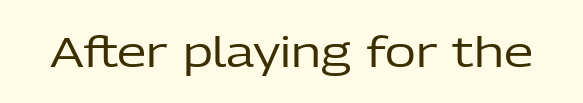
The image shows 42 px regular-weight sans-serif type, upright; set normal letter spacing, not underlined; low stroke contrast and a medium x-height.
